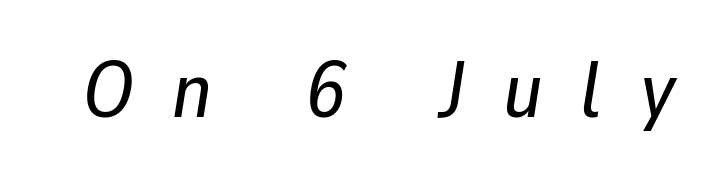
Rule under the text: the space is simply empty. Note the varied advance widths — an 'i' is clearly narrower than an 'm'. The glyphs look as if they've been sheared to an angle. Is the letter spacing exaggerated? Yes — the characters are pushed far apart.
